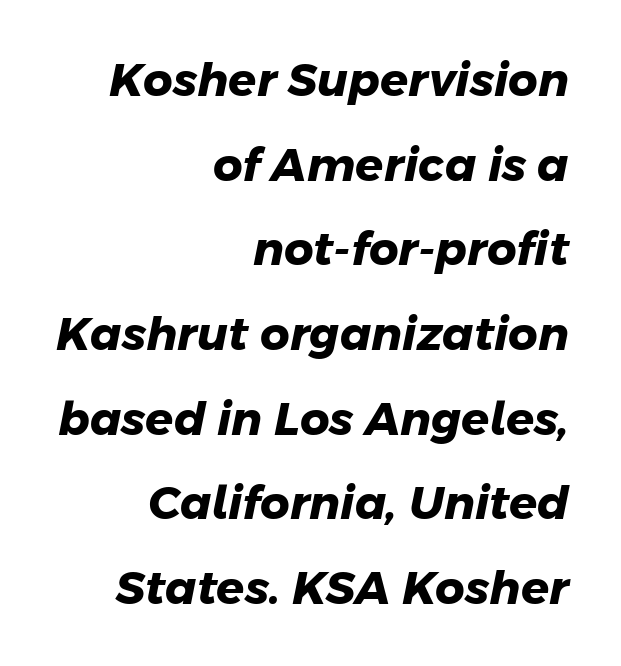
Letters rest on an invisible, unmarked baseline. Set as a true bold cut, around the 700 mark. Notice how the passage keeps a crisp vertical edge on the right only. Are there feet on the stems? There aren't — it's a sans.
